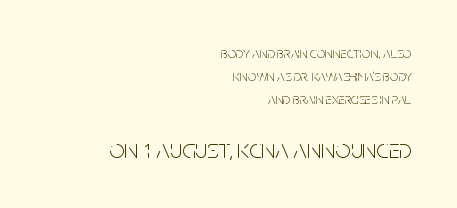
{"italic": "no", "bold": "no", "underline": "no", "align": "right", "line_spacing": "normal", "line_spacing_ratio": 1.53, "letter_spacing": "normal", "letter_spacing_em": 0.0, "larger_block": "second", "size_ratio": 1.8, "glyph_px": 27}
